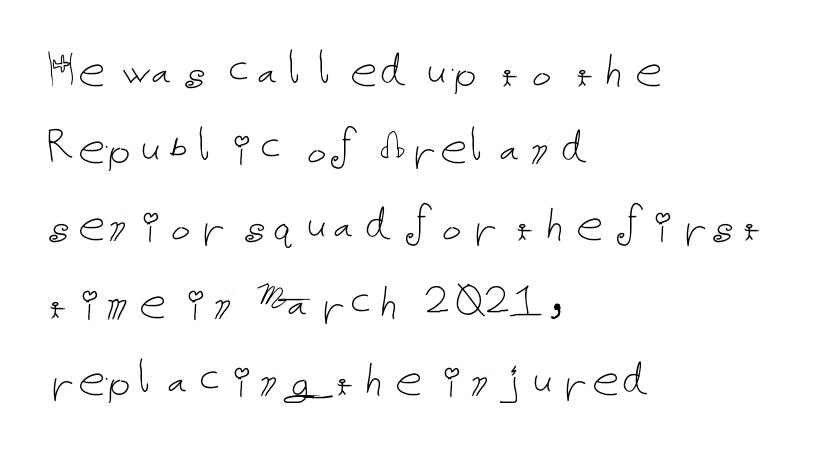
{"italic": "no", "bold": "no", "weight": "thin", "width": "normal", "stroke_contrast": "low", "x_height": "medium", "underline": "no", "align": "left", "line_spacing": "normal", "line_spacing_ratio": 1.43, "letter_spacing": "normal", "letter_spacing_em": 0.0, "glyph_px": 54}
